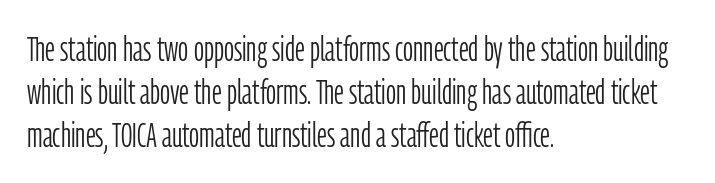
Where is the straight margin? On the left. Decoration check: the copy has no underline. Notice how the stems are strictly vertical — no italics here. Serif or sans? Sans — the stroke terminals are bare. Proportional: the letters do not fall into vertical columns.
